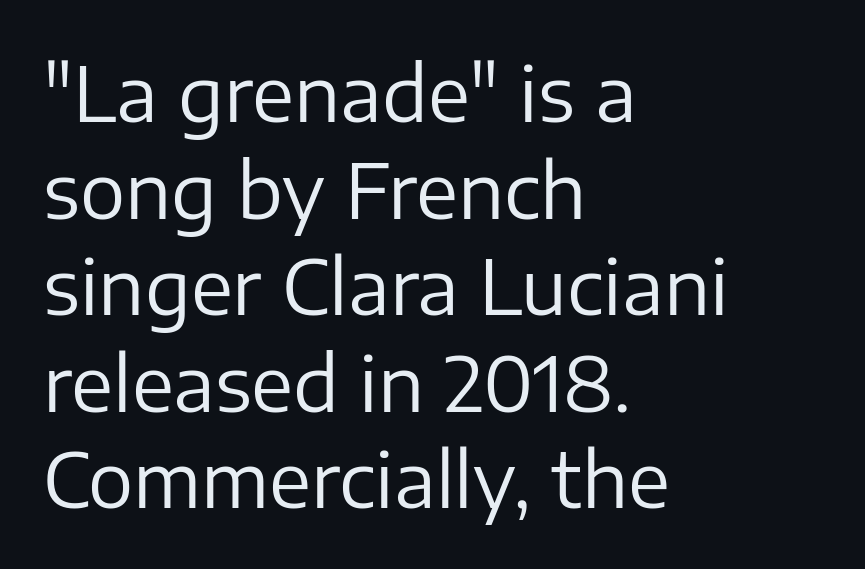
The image shows 76 px regular-weight sans-serif type, upright; set left-aligned, normal line spacing (1.27x), normal letter spacing, not underlined; low stroke contrast and a medium x-height.
